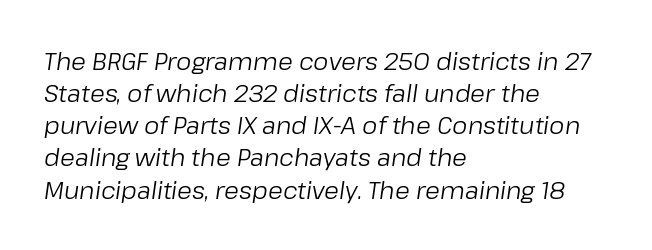
Q: Is the text bold? A: No.
Q: Is the text italic (slanted)? A: Yes, it leans right by about 8 degrees.
Q: Is the text underlined? A: No.
Q: How is the paragraph aligned? A: Left-aligned.
Q: Is the spacing between letters normal or unusually wide? A: Normal.
Q: Is the spacing between lines tight, normal or loose? A: Normal.
